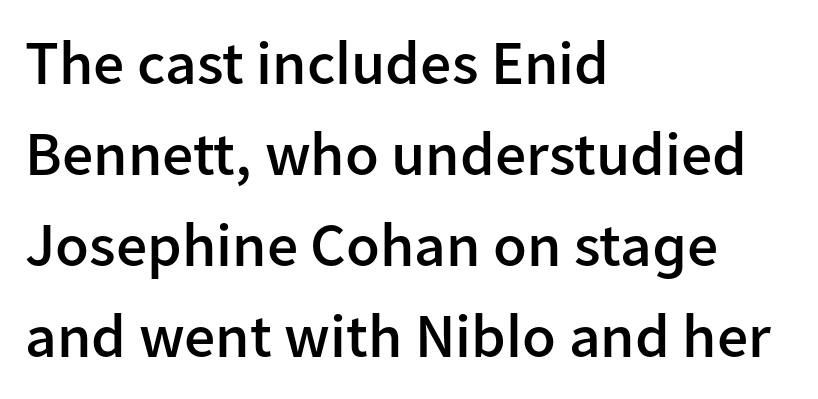
The image shows 62 px semibold sans-serif type, upright; set left-aligned, normal line spacing (1.47x), normal letter spacing, not underlined; low stroke contrast and a medium x-height.
